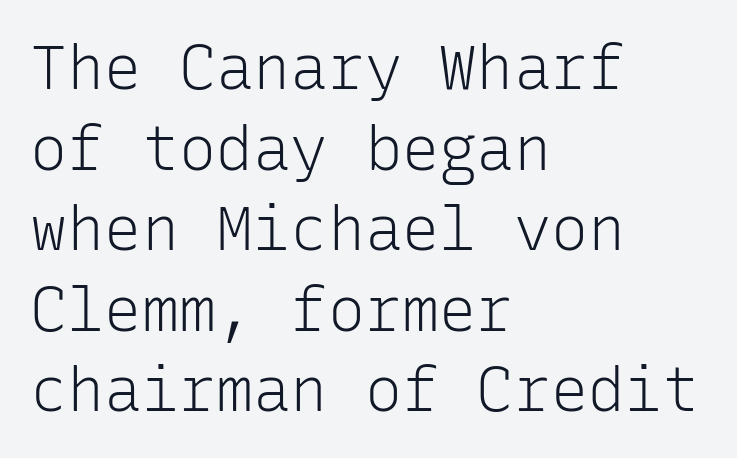
The image shows 62 px light sans-serif type, upright, monospaced; set left-aligned, normal line spacing (1.3x), normal letter spacing, not underlined; low stroke contrast and a medium x-height.
